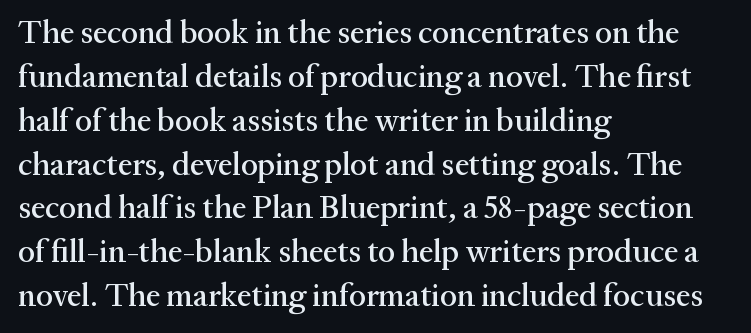
Descenders are the only things crossing below the line. Rendered with straight, roman letterforms. If you drew a ruler down the left edge, every line would touch it. Here the designer chose a conventional face with non-uniform glyph widths.
